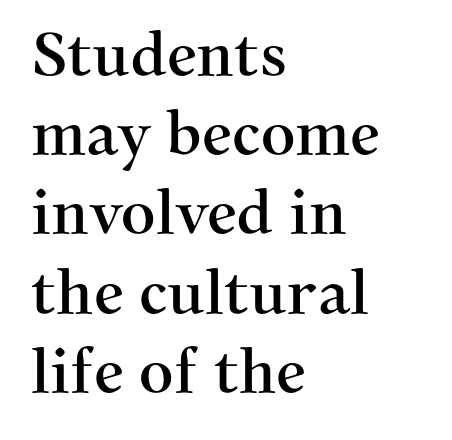
{"serif": "yes", "italic": "no", "width": "normal", "stroke_contrast": "medium", "x_height": "medium", "monospaced": "no", "underline": "no", "align": "left", "line_spacing": "normal", "line_spacing_ratio": 1.32, "letter_spacing": "normal", "letter_spacing_em": 0.0, "glyph_px": 60}
